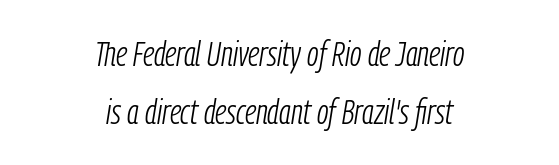
Quick note: italic. No heavy texture on the line: the type isn't bold. Honestly, the letter spacing is just normal — you wouldn't notice it. Quick note: underline off.
